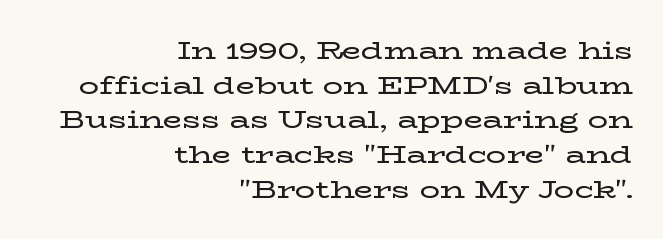
Q: Is the text italic (slanted)? A: No, it is upright.
Q: Is the text underlined? A: No.
Q: How is the paragraph aligned? A: Right-aligned.
Q: Is the spacing between letters normal or unusually wide? A: Normal.
Q: Is the spacing between lines tight, normal or loose? A: Normal.
